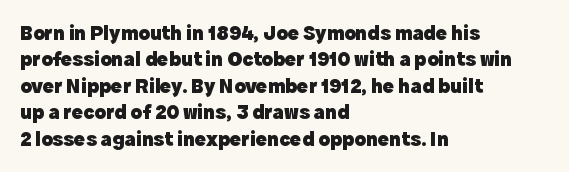
The image shows 21 px bold type, upright; set left-aligned, normal line spacing (1.26x), normal letter spacing, not underlined.
